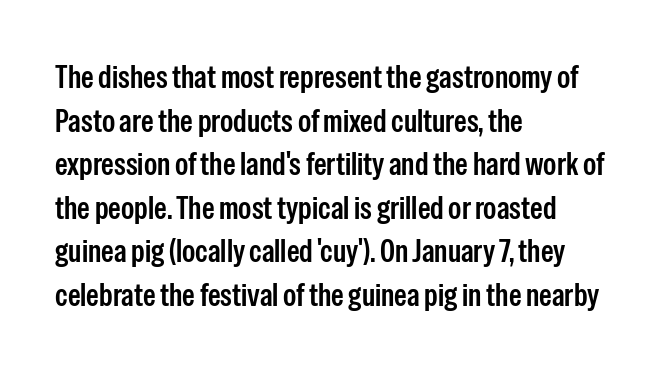
Casual observation: everything's shoved over to the left. This rendering employs a face without finishing strokes, i.e., a sans-serif. Nothing unusual about the tracking: characters are spaced as the font intends. The rendering uses natural spacing where letterforms have individual widths.
